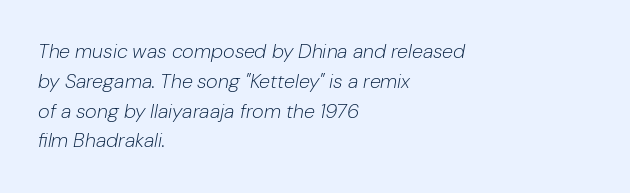
Q: Is the text bold? A: No.
Q: Is the text italic (slanted)? A: Yes, it leans right by about 10 degrees.
Q: Is the text underlined? A: No.
Q: How is the paragraph aligned? A: Left-aligned.
Q: Is the spacing between letters normal or unusually wide? A: Normal.
Q: Is the spacing between lines tight, normal or loose? A: Normal.
